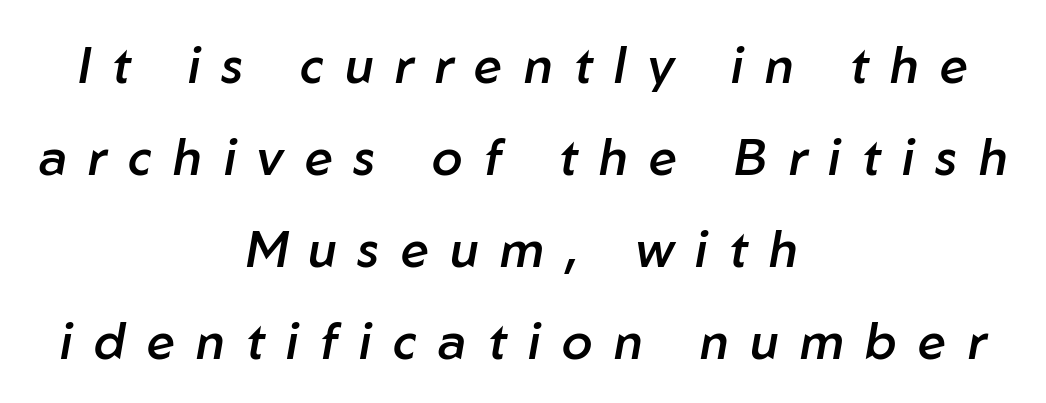
Does the copy run flush right? No — it is centered line by line. You can tell it's italic because the verticals aren't actually vertical. The rendering uses natural spacing where letterforms have individual widths. How are the letters spaced? Widely, with obvious added tracking. Does the weight exceed regular? Yes, but only to semibold.
